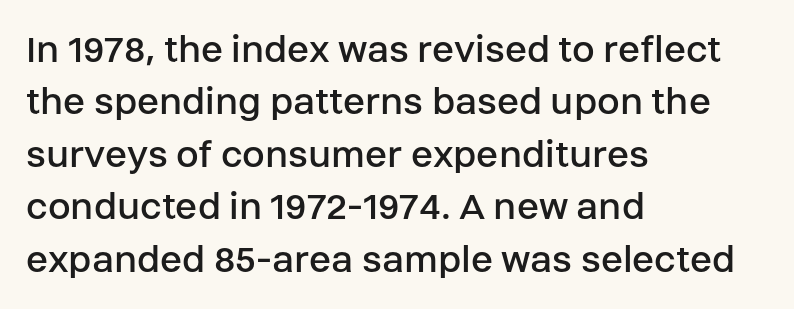
{"serif": "no", "italic": "no", "bold": "no", "weight": "regular", "width": "normal", "stroke_contrast": "low", "x_height": "large", "monospaced": "no", "underline": "no", "align": "left", "line_spacing": "normal", "line_spacing_ratio": 1.28, "letter_spacing": "normal", "letter_spacing_em": 0.0, "glyph_px": 41}
